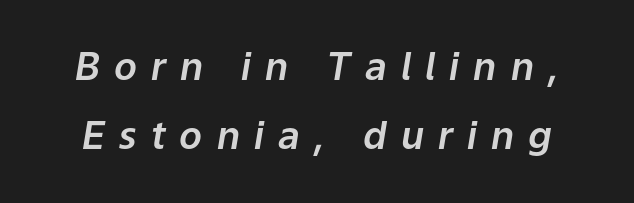
Character widths vary here, with narrow letters taking less room than wide ones. Display-style spreading of the glyphs; the letterfit is very open. The strip under each line holds only bare page. Is the type slanted? Yes — the strokes lean at a clear angle.
